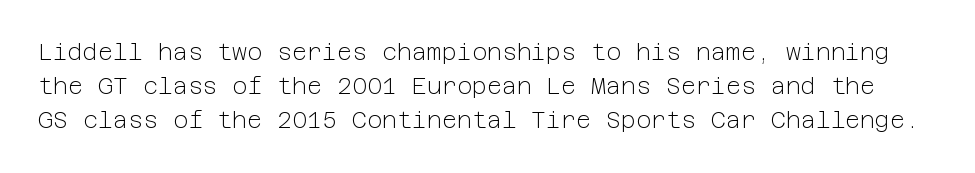
{"italic": "no", "bold": "no", "underline": "no", "line_spacing": "normal", "line_spacing_ratio": 1.48, "letter_spacing": "normal", "letter_spacing_em": 0.0, "glyph_px": 23}
